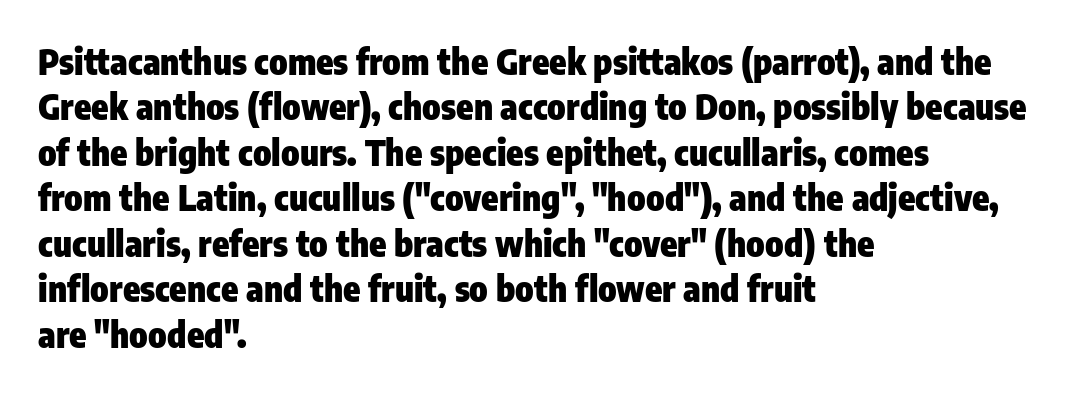
{"serif": "no", "italic": "no", "bold": "yes", "weight": "heavy", "width": "condensed", "stroke_contrast": "low", "x_height": "medium", "monospaced": "no", "underline": "no", "align": "left", "line_spacing": "normal", "line_spacing_ratio": 1.3, "letter_spacing": "normal", "letter_spacing_em": 0.0, "glyph_px": 35}
